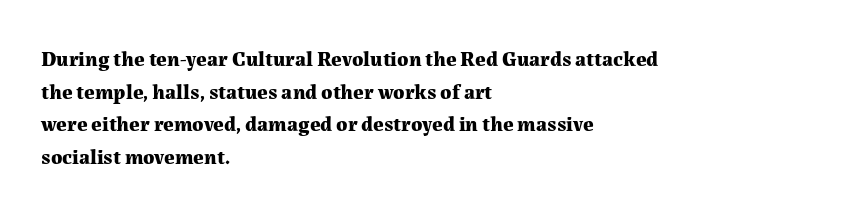
Q: Is the text bold? A: Yes.
Q: Is the text italic (slanted)? A: No, it is upright.
Q: Is the text underlined? A: No.
Q: How is the paragraph aligned? A: Left-aligned.
Q: Is the spacing between letters normal or unusually wide? A: Normal.
Q: Is the spacing between lines tight, normal or loose? A: Normal.
